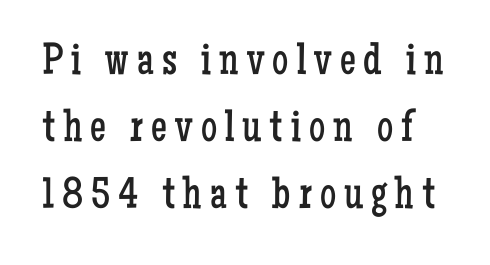
{"serif": "yes", "italic": "no", "bold": "no", "weight": "regular", "width": "condensed", "stroke_contrast": "low", "x_height": "medium", "monospaced": "no", "underline": "no", "line_spacing": "normal", "line_spacing_ratio": 1.49, "glyph_px": 45}
